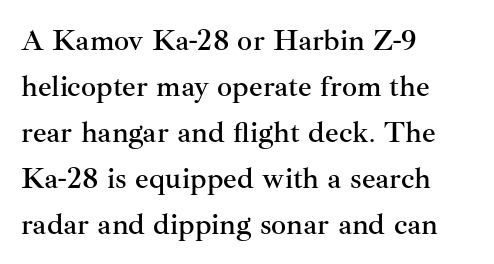
Q: Is the text italic (slanted)? A: No, it is upright.
Q: Is the typeface a serif or a sans-serif typeface? A: Serif.
Q: Is the text underlined? A: No.
Q: How is the paragraph aligned? A: Left-aligned.
Q: Is the spacing between letters normal or unusually wide? A: Normal.
Q: Is the spacing between lines tight, normal or loose? A: Normal.
Q: Width (condensed, normal, or wide)? A: Normal.
Q: Stroke contrast? A: Medium.
Q: x-height? A: Small.
Q: Monospaced? A: No.
